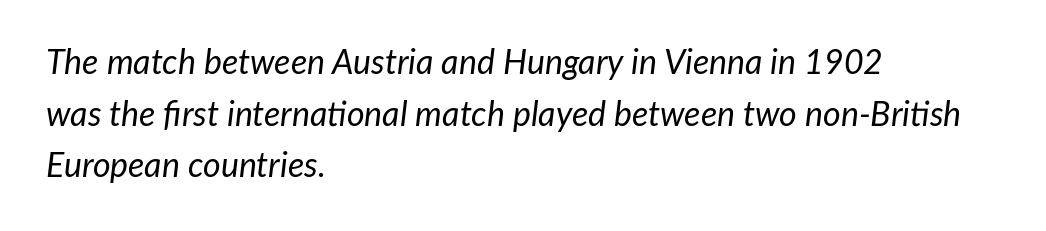
Q: Is the text bold? A: No.
Q: Is the text italic (slanted)? A: Yes, it leans right by about 7 degrees.
Q: Is the text underlined? A: No.
Q: How is the paragraph aligned? A: Left-aligned.
Q: Is the spacing between letters normal or unusually wide? A: Normal.
Q: Is the spacing between lines tight, normal or loose? A: Normal.
Q: Width (condensed, normal, or wide)? A: Normal.
Q: Stroke contrast? A: Low.
Q: x-height? A: Medium.
Q: Monospaced? A: No.
